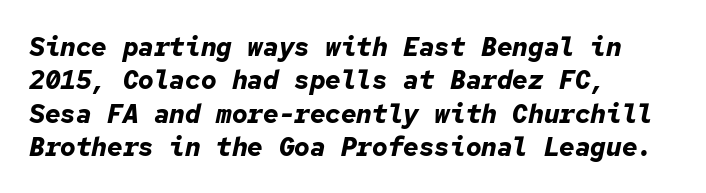
Q: Is the text bold? A: Yes.
Q: Is the text italic (slanted)? A: Yes, it leans right by about 12 degrees.
Q: Is the text underlined? A: No.
Q: How is the paragraph aligned? A: Left-aligned.
Q: Is the spacing between letters normal or unusually wide? A: Normal.
Q: Is the spacing between lines tight, normal or loose? A: Normal.
